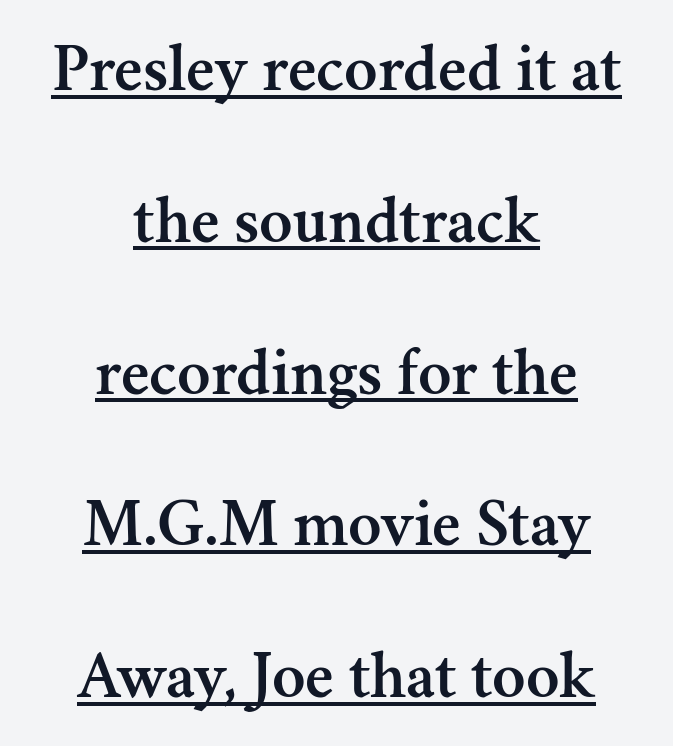
Type style note: has serifs. The passage shown stacks its lines with a broad gap. Underlined type. Compared with a flush-left layout, this one balances lines on the center instead.
